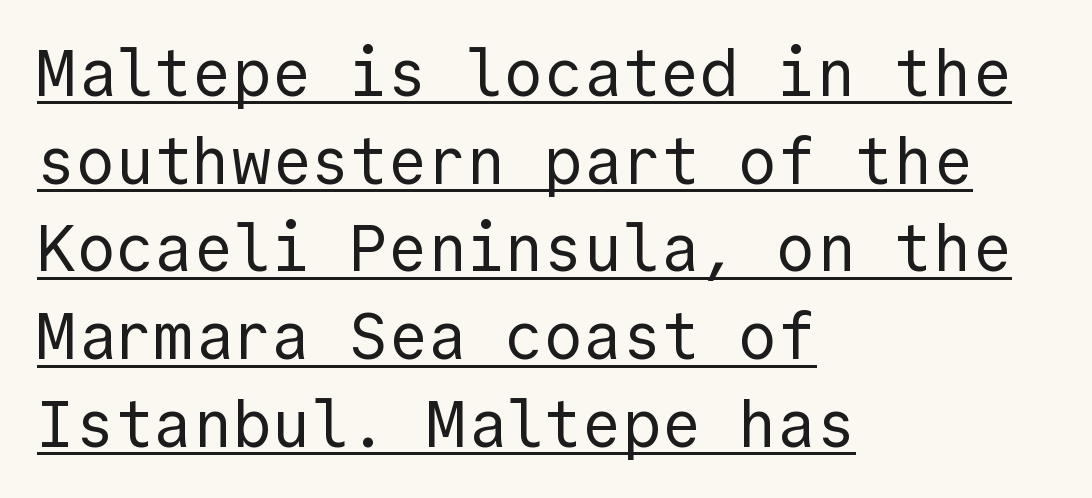
The image shows 65 px regular-weight sans-serif type, upright, monospaced; set left-aligned, normal line spacing (1.35x), normal letter spacing, underlined; a medium x-height.
